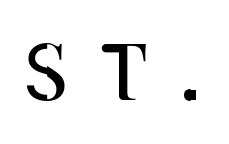
Q: Is the text bold? A: No.
Q: Is the text italic (slanted)? A: No, it is upright.
Q: Is the text underlined? A: No.
Q: Is the spacing between letters normal or unusually wide? A: Unusually wide.
Q: Width (condensed, normal, or wide)? A: Condensed.
Q: Stroke contrast? A: Low.
Q: x-height? A: Large.
Q: Monospaced? A: No.
